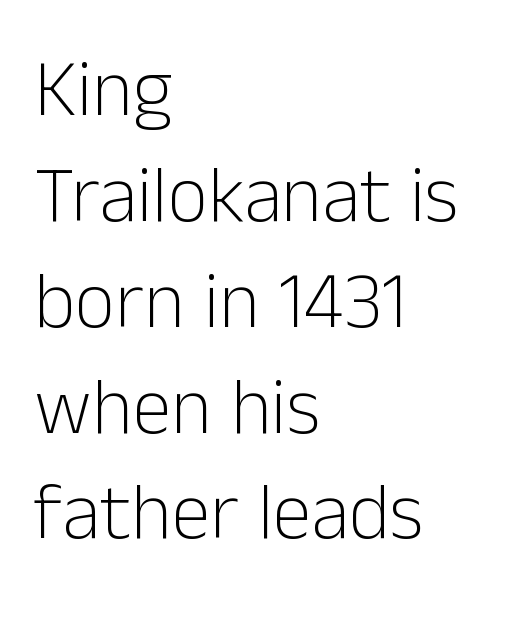
The image shows 79 px light sans-serif type, upright; set left-aligned, normal line spacing (1.34x), normal letter spacing, not underlined; low stroke contrast and a medium x-height.
